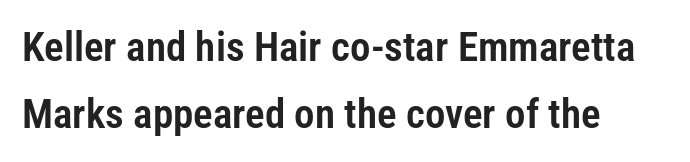
Q: Is the text italic (slanted)? A: No, it is upright.
Q: Is the typeface a serif or a sans-serif typeface? A: Sans-serif.
Q: Is the text underlined? A: No.
Q: How is the paragraph aligned? A: Left-aligned.
Q: Is the spacing between letters normal or unusually wide? A: Normal.
Q: Is the spacing between lines tight, normal or loose? A: Normal.
Q: Width (condensed, normal, or wide)? A: Condensed.
Q: Stroke contrast? A: Low.
Q: x-height? A: Medium.
Q: Monospaced? A: No.
